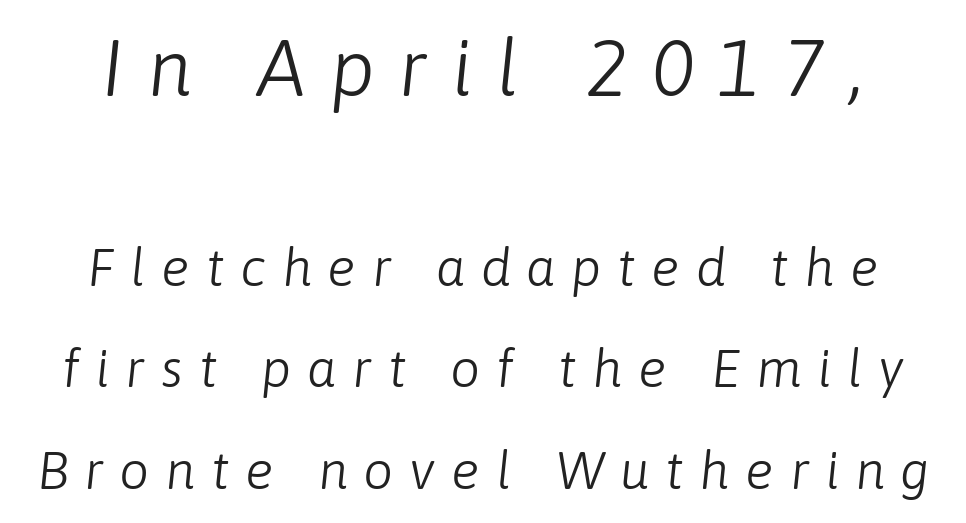
{"italic": "yes", "lean": "right", "slant_degrees": 6, "bold": "no", "weight": "light", "width": "normal", "stroke_contrast": "low", "x_height": "medium", "monospaced": "no", "underline": "no", "line_spacing": "loose", "line_spacing_ratio": 1.91, "letter_spacing": "wide", "letter_spacing_em": 0.3, "larger_block": "first", "size_ratio": 1.49, "glyph_px": 79}
